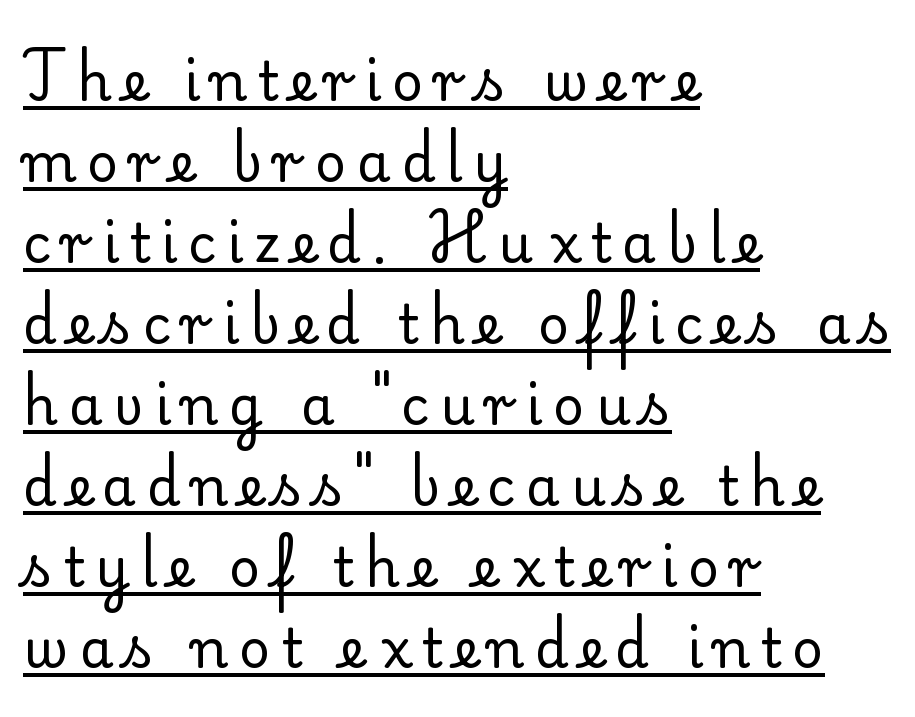
Summary of weight: not heavy and not bold. The rag falls on the right side of this text block. Old-style or modern, the face here clearly has serifs. Rows of type keep a routine distance in the vertical direction.
